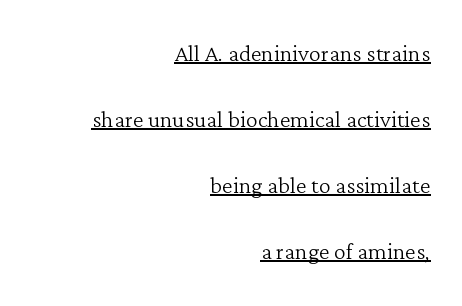
The image shows 30 px light serif type, upright; set right-aligned, loose line spacing (2.2x), normal letter spacing, underlined; low stroke contrast and a medium x-height.
